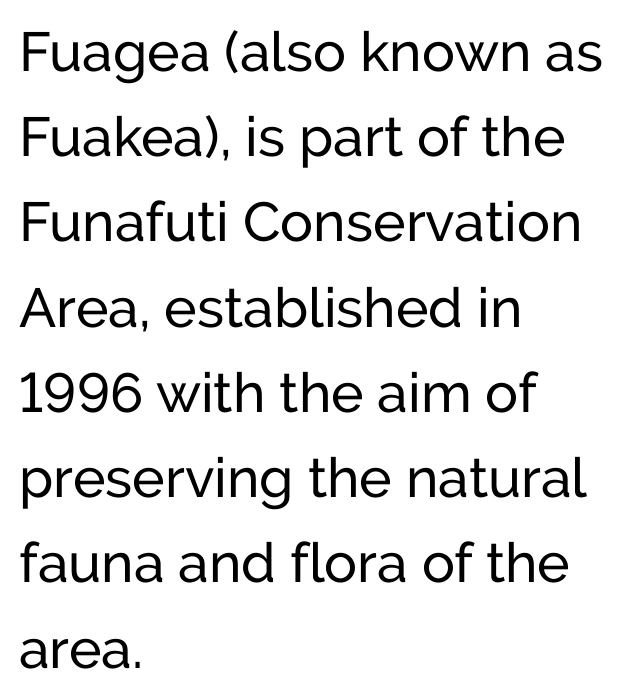
Horizontal alignment here is leftward, the default for most running prose. Students, observe: this is what conventionally led text looks like. The rendering shows plain stroke endings on the letterforms — a sans-serif design. Stem width sits at or under what a default text font uses. Every character sits straight up, as roman type does. The rendering uses natural spacing where letterforms have individual widths.
